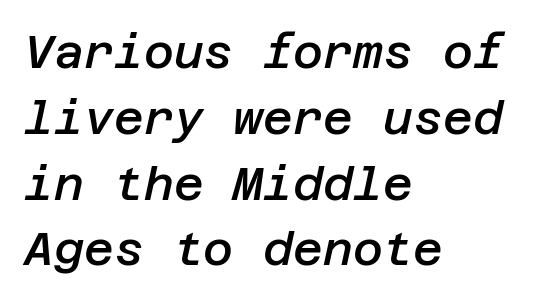
{"italic": "yes", "lean": "right", "slant_degrees": 12, "bold": "semi", "weight": "semibold", "width": "normal", "stroke_contrast": "low", "x_height": "large", "underline": "no", "align": "left", "line_spacing": "normal", "line_spacing_ratio": 1.43, "letter_spacing": "normal", "letter_spacing_em": 0.0, "glyph_px": 46}
